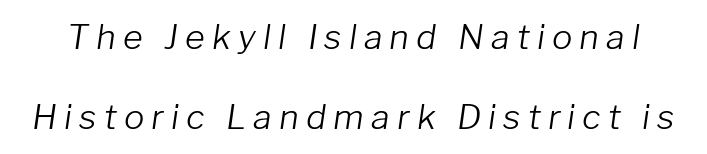
Compared with ordinary roman type, these characters are visibly tilted. Interline gaps are noticeably wide in this sample. Is this a fixed-width face? No — the glyphs have proportional, varying widths. The words here are not underlined.
